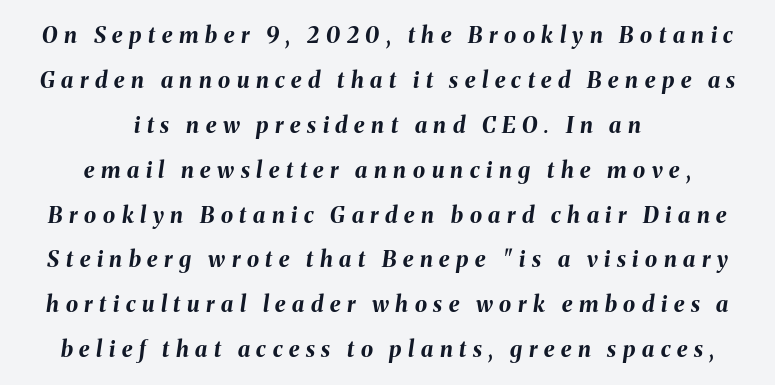
Quick note: interline space is abundant. The lettering tilts uniformly, giving the passage an italic look. The strokes are fattened all the way to bold. The foot of each line stays bare and open. Short and long lines alike share a common midpoint. Here the glyphs are tracked loosely, breaking word shapes into spaced letters.
